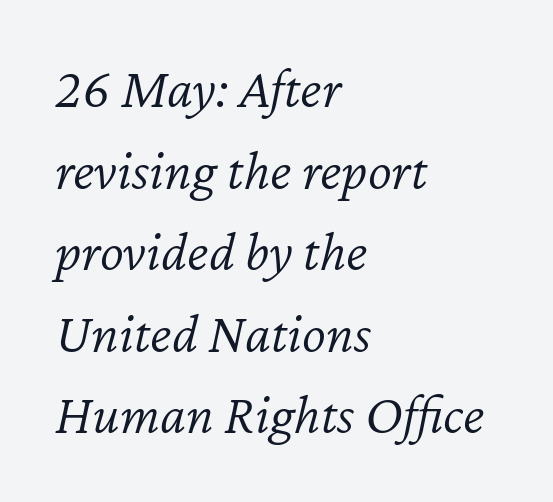
Q: Is the text bold? A: No.
Q: Is the text italic (slanted)? A: Yes, it leans right by about 12 degrees.
Q: Is the text underlined? A: No.
Q: How is the paragraph aligned? A: Left-aligned.
Q: Is the spacing between letters normal or unusually wide? A: Normal.
Q: Is the spacing between lines tight, normal or loose? A: Normal.
Q: Width (condensed, normal, or wide)? A: Normal.
Q: Stroke contrast? A: Low.
Q: x-height? A: Medium.
Q: Monospaced? A: No.
